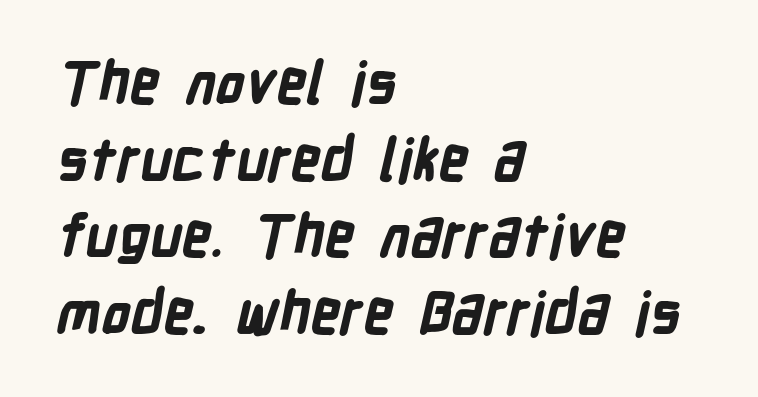
Summary of weight: heavy, a full bold. Honestly, there is no underline to notice here at all. Short and long lines alike share a common starting point at left. The rendering uses natural spacing where letterforms have individual widths. This sample keeps an unexceptional amount of space between lines. No extra tracking has been applied to these lines.
